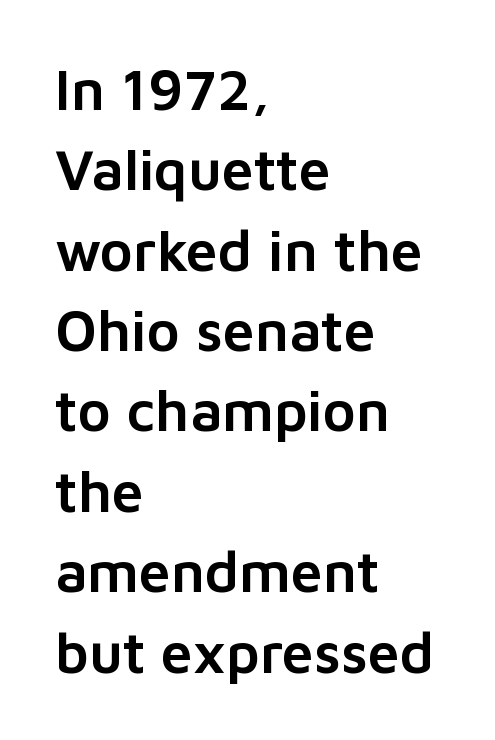
Do the characters align in a grid? No, the font is proportional. Is this a sans? Yes — the strokes have no serifs. The letterforms sit shoulder to shoulder at normal distance. Underline: absent.
